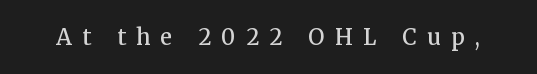
The image shows 22 px text type, upright; set unusually wide letter spacing (+0.47 em), not underlined.
